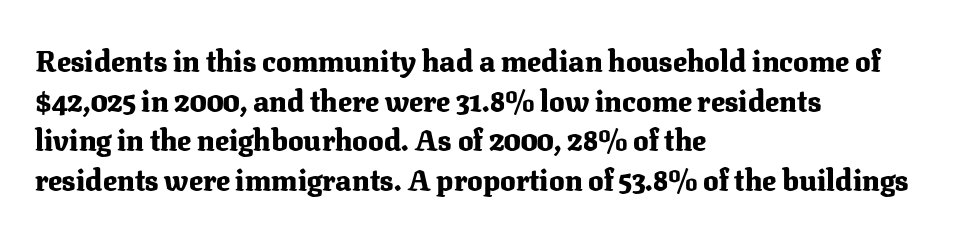
A typesetter would call this zero additional tracking. Every row of glyphs begins at an identical x-position on the left. Upright lettering throughout. The space directly below the letters is spotless. Do the characters align in a grid? No, the font is proportional. Chunky letters — that's bold for sure.
